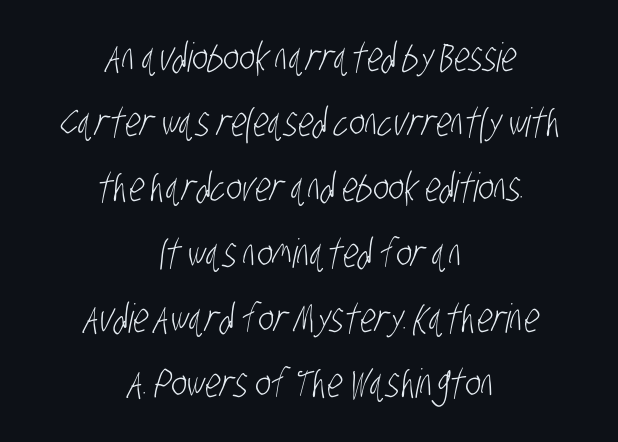
The image shows 40 px light, condensed sans-serif type; set centered, normal line spacing (1.63x), normal letter spacing, not underlined; low stroke contrast and a large x-height.
